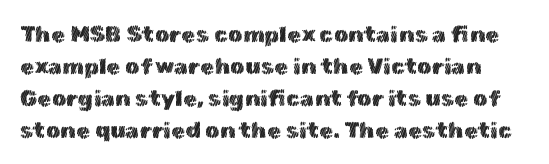
Q: Is the text italic (slanted)? A: No, it is upright.
Q: Is the text underlined? A: No.
Q: Is the spacing between letters normal or unusually wide? A: Normal.
Q: Is the spacing between lines tight, normal or loose? A: Normal.
